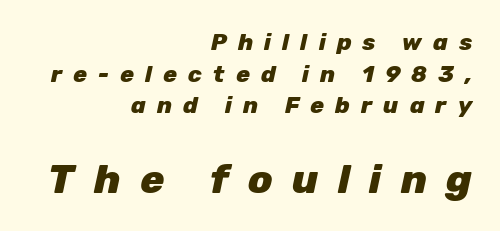
Q: Is the text bold? A: Yes.
Q: Is the text italic (slanted)? A: Yes, it leans right by about 12 degrees.
Q: Is the text underlined? A: No.
Q: How is the paragraph aligned? A: Right-aligned.
Q: Is the spacing between letters normal or unusually wide? A: Unusually wide.
Q: Is the spacing between lines tight, normal or loose? A: Normal.
Q: Which block of text is set in a larger size, the first (top) or the second (bottom)? A: The second (bottom) one.
Q: Width (condensed, normal, or wide)? A: Normal.
Q: Stroke contrast? A: Low.
Q: x-height? A: Medium.
Q: Monospaced? A: No.
